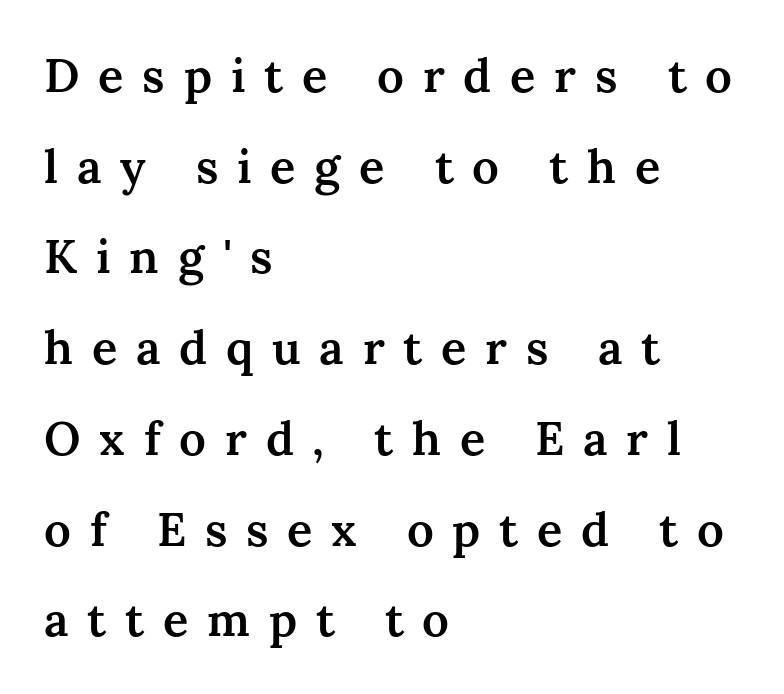
Q: Is the text bold? A: Semi-bold.
Q: Is the text italic (slanted)? A: No, it is upright.
Q: Is the typeface a serif or a sans-serif typeface? A: Serif.
Q: Is the text underlined? A: No.
Q: How is the paragraph aligned? A: Left-aligned.
Q: Is the spacing between letters normal or unusually wide? A: Unusually wide.
Q: Is the spacing between lines tight, normal or loose? A: Loose.
Q: Width (condensed, normal, or wide)? A: Normal.
Q: Stroke contrast? A: Medium.
Q: x-height? A: Medium.
Q: Monospaced? A: No.
